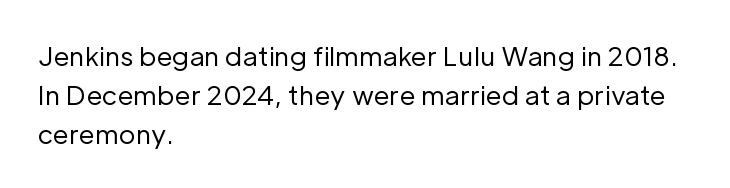
Q: Is the text bold? A: No.
Q: Is the text italic (slanted)? A: No, it is upright.
Q: Is the text underlined? A: No.
Q: How is the paragraph aligned? A: Left-aligned.
Q: Is the spacing between letters normal or unusually wide? A: Normal.
Q: Is the spacing between lines tight, normal or loose? A: Normal.
